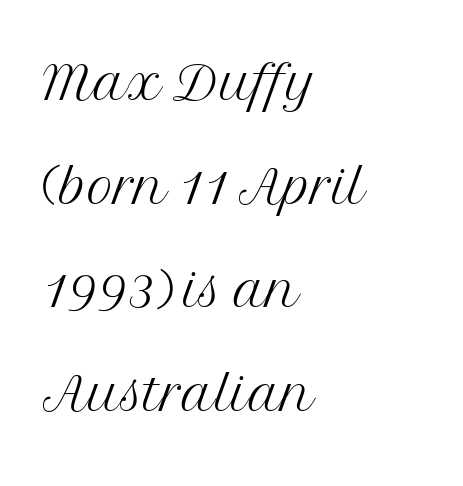
Nobody touched the tracking dial on this one. Varying glyph widths throughout — classic text-font behaviour. Layout note: lines flush left. Unmarked baselines from the first word to the last. Caption: face not bold, strokes unweighted.
